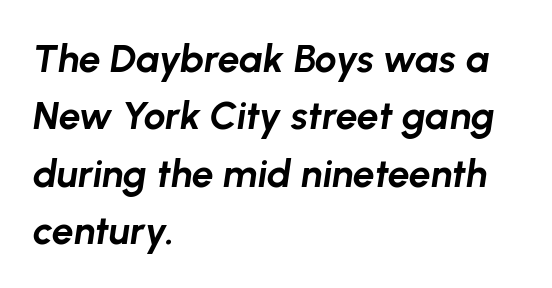
{"italic": "yes", "lean": "right", "slant_degrees": 8, "bold": "yes", "weight": "bold", "width": "normal", "stroke_contrast": "low", "x_height": "medium", "monospaced": "no", "underline": "no", "align": "left", "line_spacing": "normal", "line_spacing_ratio": 1.47, "letter_spacing": "normal", "letter_spacing_em": 0.0, "glyph_px": 39}
